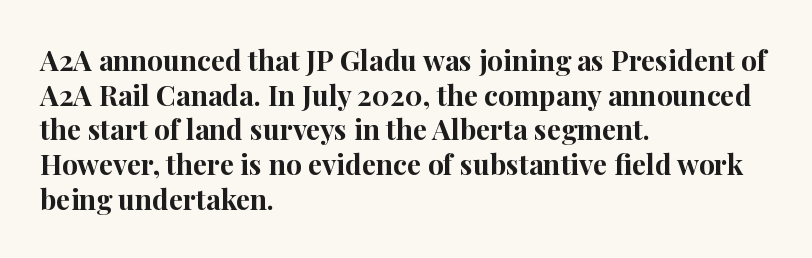
The image shows 28 px bold serif type, upright; set left-aligned, line spacing 1.24x, normal letter spacing, not underlined; high stroke contrast and a medium x-height.
